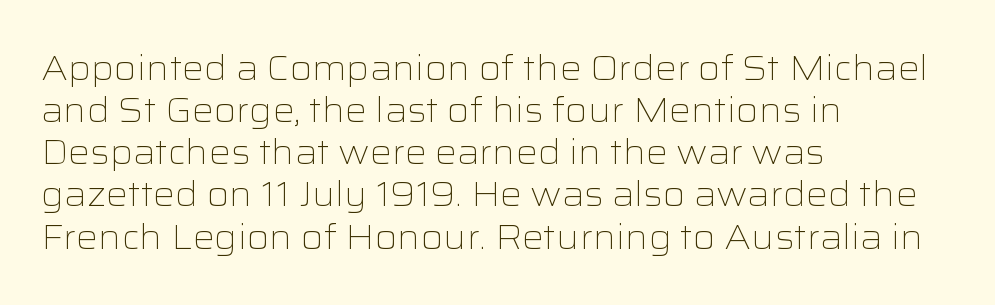
The image shows 34 px light, wide sans-serif type, upright; set left-aligned, line spacing 1.24x, normal letter spacing, not underlined; low stroke contrast and a medium x-height.
